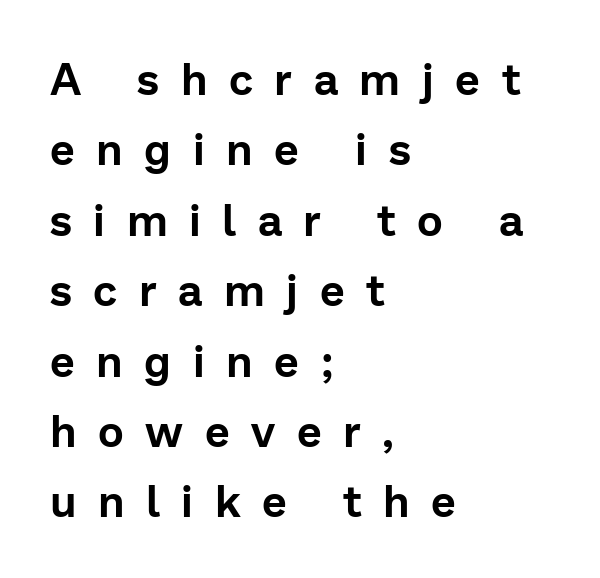
{"serif": "no", "italic": "no", "width": "normal", "stroke_contrast": "low", "x_height": "medium", "monospaced": "no", "underline": "no", "align": "left", "line_spacing": "normal", "line_spacing_ratio": 1.6, "letter_spacing": "wide", "letter_spacing_em": 0.49, "glyph_px": 44}
